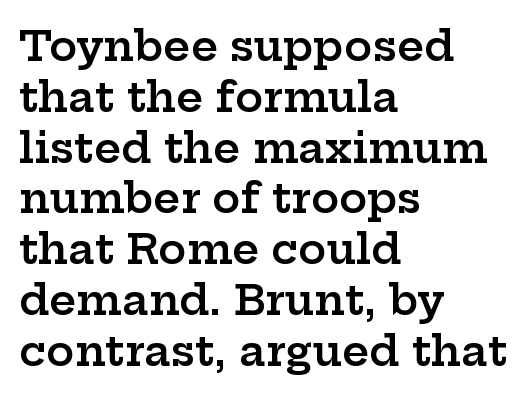
{"serif": "yes", "italic": "no", "bold": "semi", "weight": "semibold", "width": "wide", "stroke_contrast": "low", "x_height": "medium", "monospaced": "no", "underline": "no", "align": "left", "line_spacing_ratio": 1.21, "letter_spacing": "normal", "letter_spacing_em": 0.0, "glyph_px": 42}
